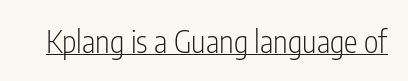
The letterforms sit shoulder to shoulder at normal distance. I'd call this a sans setting — the letters go barefoot. Every stem runs plumb, perpendicular to the baseline. Vertical stems look standard width or narrower in stroke. The glyphs are accompanied by a horizontal stroke just below them. This sample has the flowing, uneven cadence of proportional lettering.
